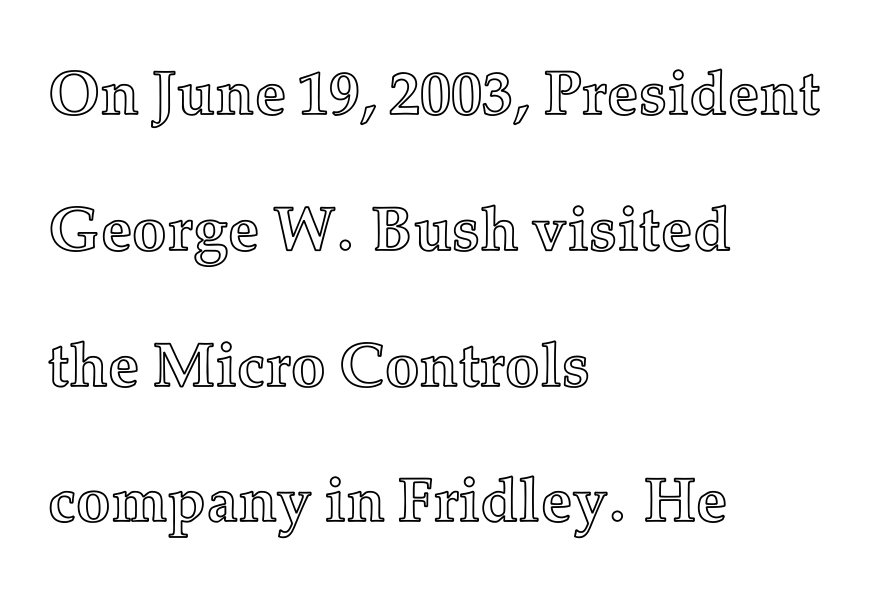
{"italic": "no", "width": "normal", "x_height": "medium", "monospaced": "no", "underline": "no", "align": "left", "line_spacing": "loose", "line_spacing_ratio": 2.19, "letter_spacing": "normal", "letter_spacing_em": 0.0, "glyph_px": 62}
